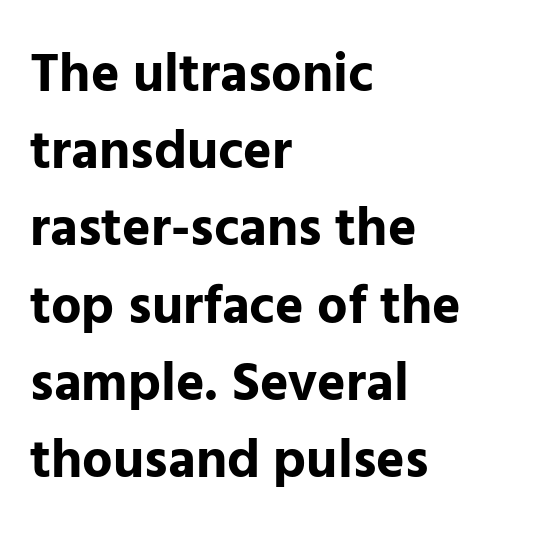
Q: Is the text bold? A: Yes.
Q: Is the text italic (slanted)? A: No, it is upright.
Q: Is the typeface a serif or a sans-serif typeface? A: Sans-serif.
Q: Is the text underlined? A: No.
Q: How is the paragraph aligned? A: Left-aligned.
Q: Is the spacing between letters normal or unusually wide? A: Normal.
Q: Is the spacing between lines tight, normal or loose? A: Normal.
Q: Width (condensed, normal, or wide)? A: Normal.
Q: Stroke contrast? A: Low.
Q: x-height? A: Medium.
Q: Monospaced? A: No.
